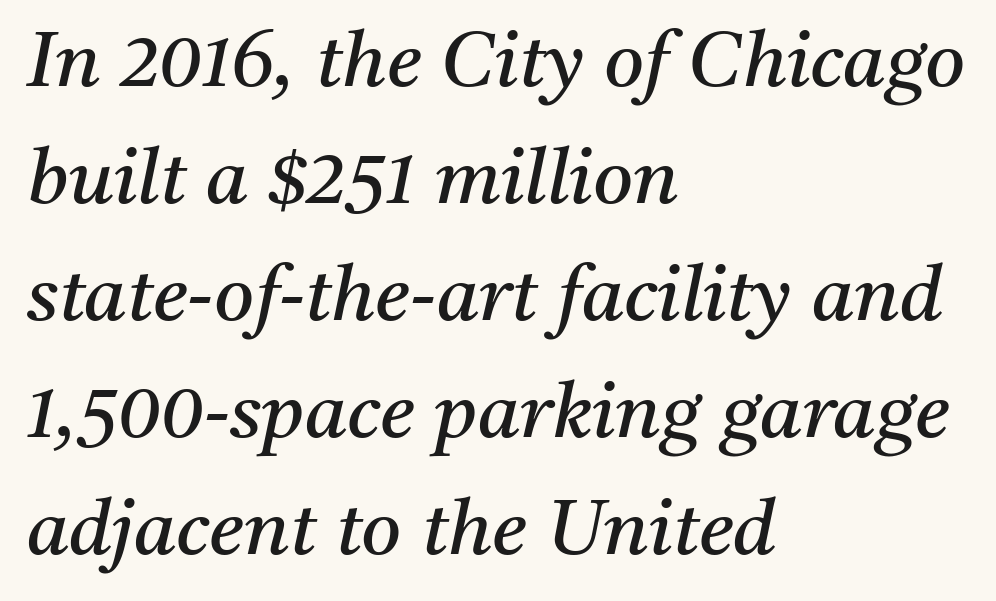
Q: Is the text bold? A: No.
Q: Is the text italic (slanted)? A: Yes, it leans right by about 11 degrees.
Q: Is the typeface a serif or a sans-serif typeface? A: Serif.
Q: Is the text underlined? A: No.
Q: How is the paragraph aligned? A: Left-aligned.
Q: Is the spacing between letters normal or unusually wide? A: Normal.
Q: Is the spacing between lines tight, normal or loose? A: Normal.
Q: Width (condensed, normal, or wide)? A: Normal.
Q: Stroke contrast? A: Medium.
Q: x-height? A: Medium.
Q: Monospaced? A: No.
